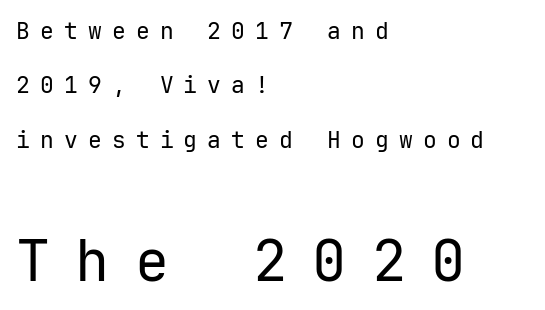
Type style note: lacks serifs. Tall strokes in this sample are plumb rather than angled. Which chunk is bigger? The second one — the bottom block dwarfs the top. Spacing verdict: monospaced, one width for all characters.
